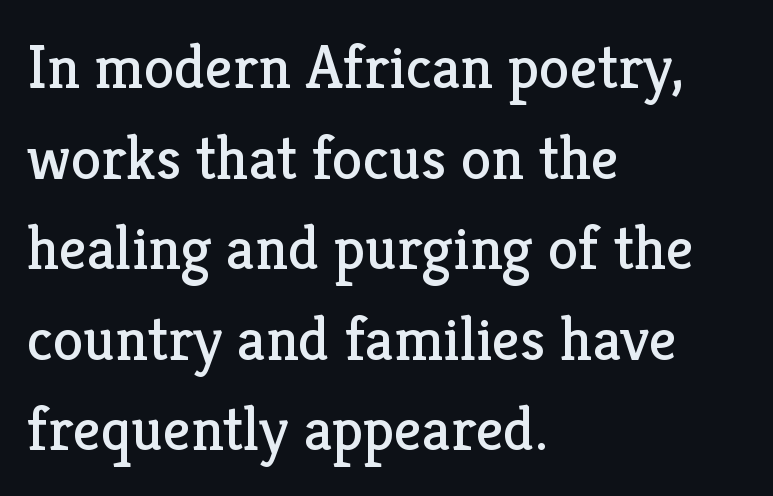
{"serif": "yes", "italic": "no", "bold": "no", "weight": "regular", "width": "normal", "stroke_contrast": "low", "x_height": "medium", "monospaced": "no", "underline": "no", "align": "left", "line_spacing": "normal", "line_spacing_ratio": 1.46, "letter_spacing": "normal", "letter_spacing_em": 0.0, "glyph_px": 62}
